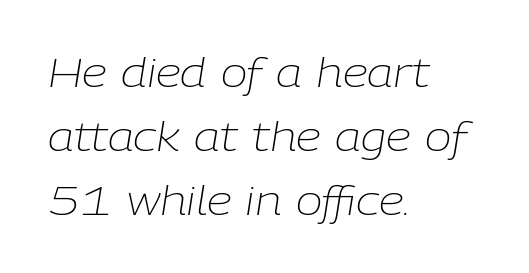
Q: Is the text bold? A: No.
Q: Is the text italic (slanted)? A: Yes, it leans right by about 9 degrees.
Q: Is the text underlined? A: No.
Q: How is the paragraph aligned? A: Left-aligned.
Q: Is the spacing between letters normal or unusually wide? A: Normal.
Q: Is the spacing between lines tight, normal or loose? A: Normal.
Q: Width (condensed, normal, or wide)? A: Normal.
Q: Stroke contrast? A: Low.
Q: x-height? A: Medium.
Q: Monospaced? A: No.
